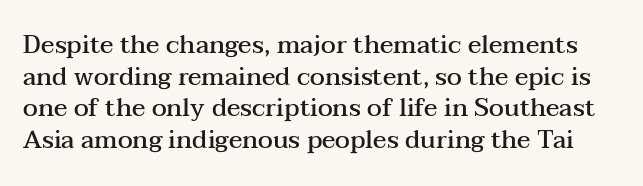
{"italic": "no", "bold": "semi", "underline": "no", "line_spacing": "normal", "line_spacing_ratio": 1.27, "letter_spacing": "normal", "letter_spacing_em": 0.0, "glyph_px": 25}
